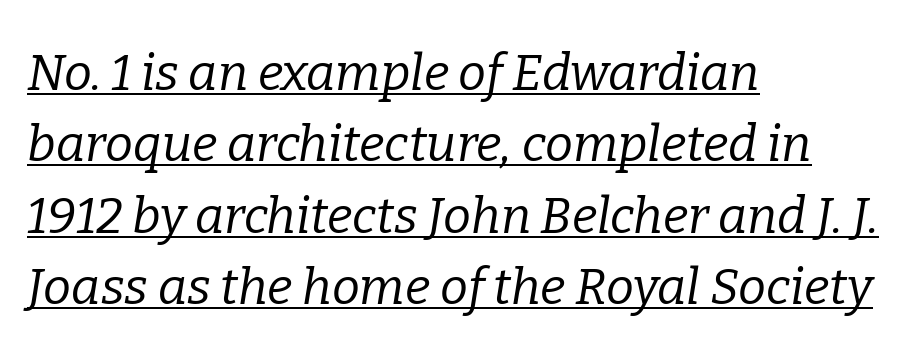
A normal amount of white space separates one row of letters from the next. These lines were composed using italics. Line beginnings align vertically; line endings do not. Stems here are at most as thick as an everyday book face. The rendering uses the underline text-decoration.
